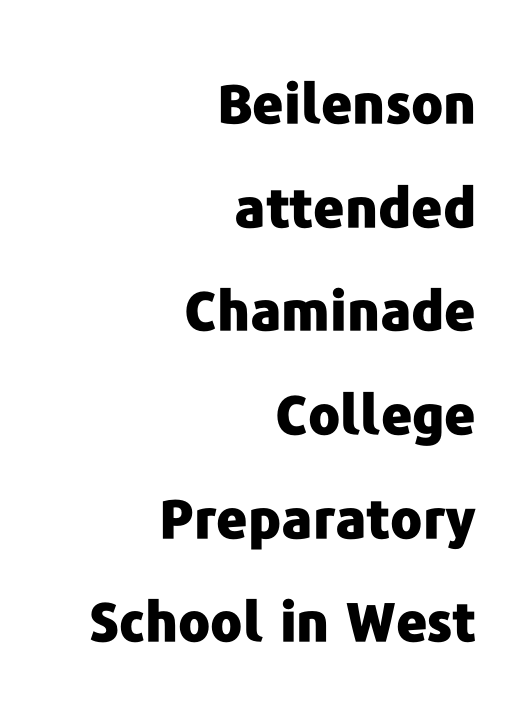
This rendering leaves character spacing at its baseline value. This sample has the flowing, uneven cadence of proportional lettering. The gap between lines stays unmarked. Line spacing here is loose. Vertical strokes here are truly vertical.
